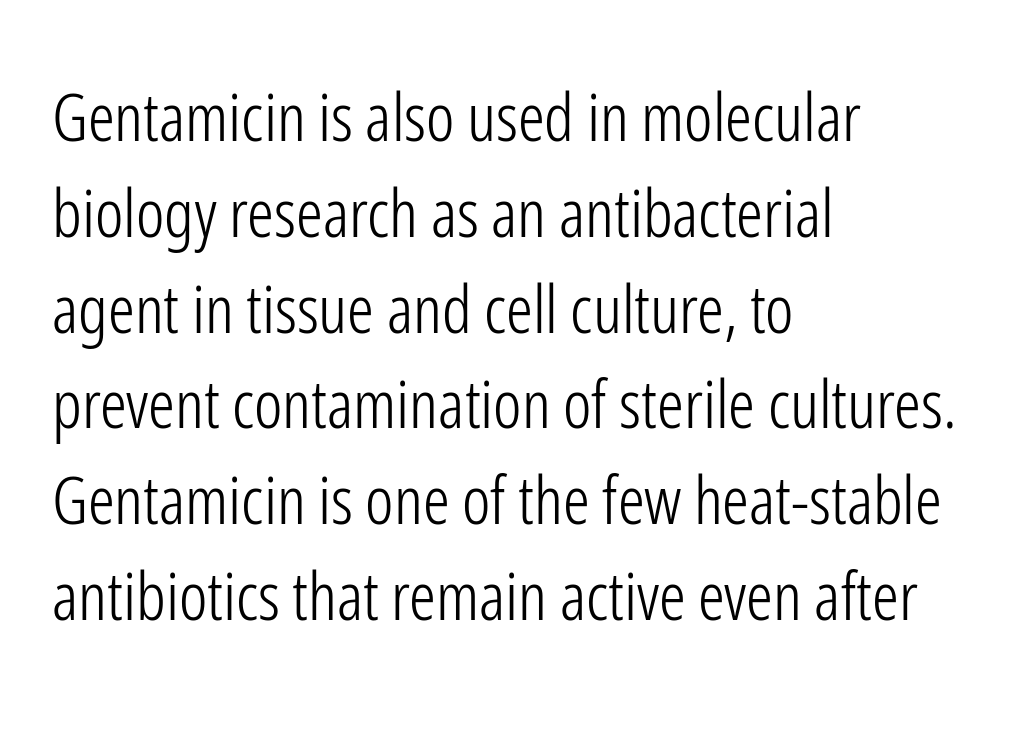
{"serif": "no", "italic": "no", "bold": "no", "weight": "light", "width": "condensed", "stroke_contrast": "low", "x_height": "medium", "monospaced": "no", "underline": "no", "align": "left", "line_spacing": "normal", "line_spacing_ratio": 1.43, "letter_spacing": "normal", "letter_spacing_em": 0.0, "glyph_px": 67}
